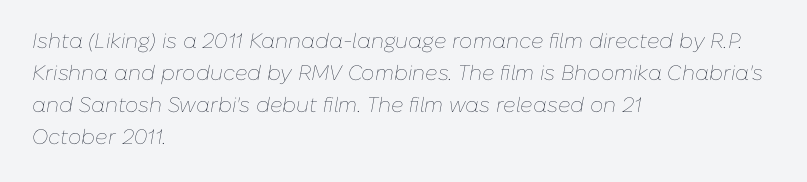
The image shows 21 px text type, italic (leaning right); set left-aligned, normal line spacing (1.53x), normal letter spacing, not underlined.
